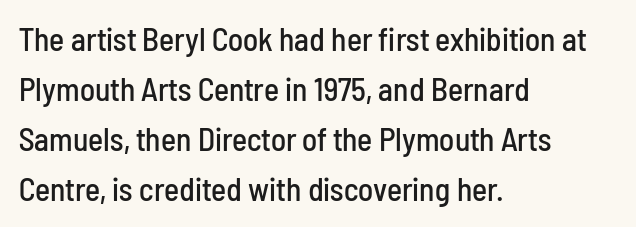
The image shows 32 px condensed sans-serif type, upright; set left-aligned, normal line spacing (1.56x), normal letter spacing, not underlined; low stroke contrast and a medium x-height.
